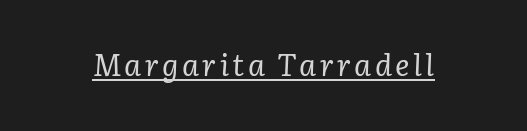
{"serif": "yes", "italic": "yes", "lean": "right", "slant_degrees": 3, "bold": "no", "weight": "regular", "width": "normal", "stroke_contrast": "low", "x_height": "medium", "monospaced": "no", "underline": "yes", "glyph_px": 30}
